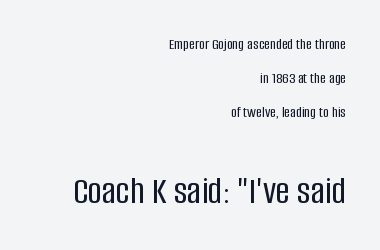
The space directly below the letters is spotless. Posture: vertical. Spacing between characters is what you'd get straight out of the box. Students, observe: this is what heavily led, spacious text looks like. Visually the block forms a straight wall on the right and a jagged coastline on the left.
